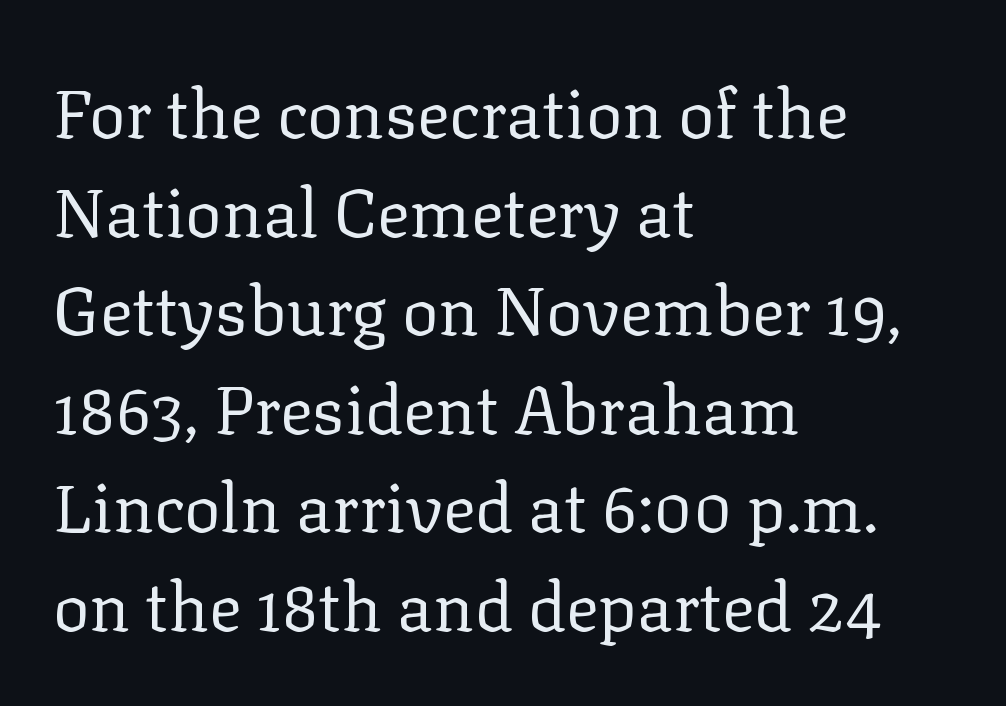
The image shows 68 px regular-weight serif type, upright; set left-aligned, normal line spacing (1.45x), normal letter spacing, not underlined; low stroke contrast and a medium x-height.
